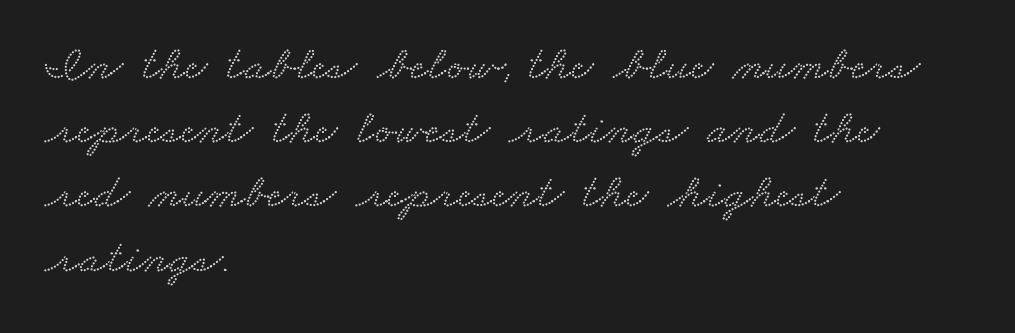
The image shows 49 px wide type; set left-aligned, normal line spacing (1.31x), normal letter spacing, not underlined; low stroke contrast and a small x-height.
